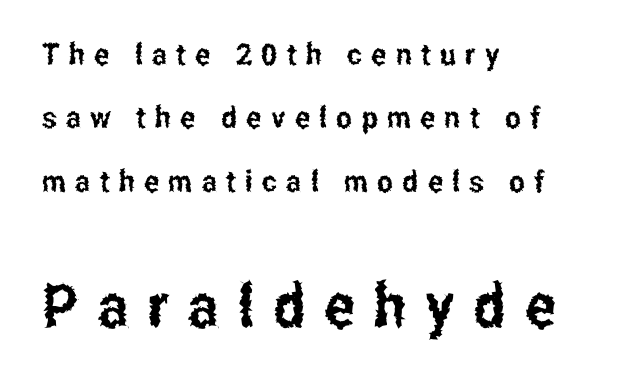
Q: Is the text italic (slanted)? A: No, it is upright.
Q: Is the typeface a serif or a sans-serif typeface? A: Sans-serif.
Q: Is the text underlined? A: No.
Q: How is the paragraph aligned? A: Left-aligned.
Q: Is the spacing between letters normal or unusually wide? A: Unusually wide.
Q: Is the spacing between lines tight, normal or loose? A: Loose.
Q: Which block of text is set in a larger size, the first (top) or the second (bottom)? A: The second (bottom) one.
Q: Width (condensed, normal, or wide)? A: Condensed.
Q: Stroke contrast? A: Low.
Q: x-height? A: Medium.
Q: Monospaced? A: No.
